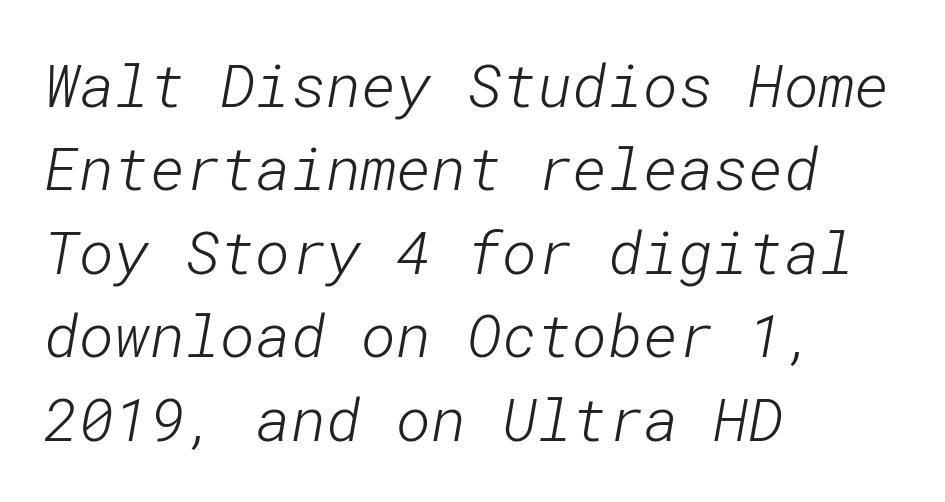
The image shows 60 px light sans-serif type; set left-aligned, normal line spacing (1.39x), normal letter spacing, not underlined; low stroke contrast and a medium x-height.
